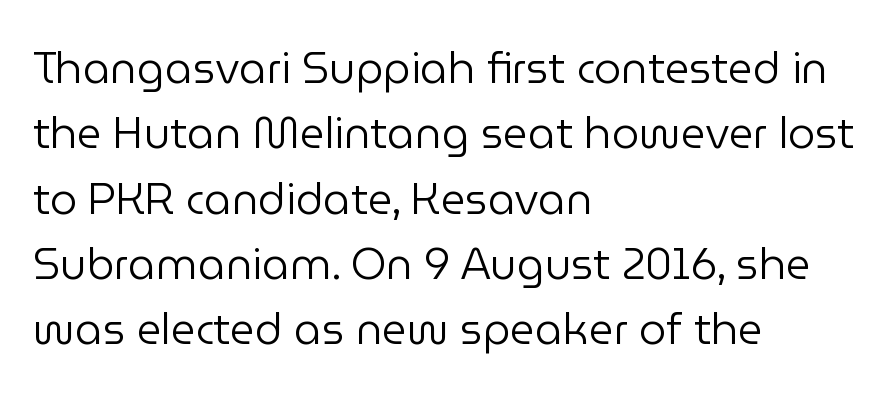
The image shows 43 px regular-weight sans-serif type, upright; set left-aligned, normal line spacing (1.52x), normal letter spacing, not underlined; low stroke contrast and a medium x-height.
